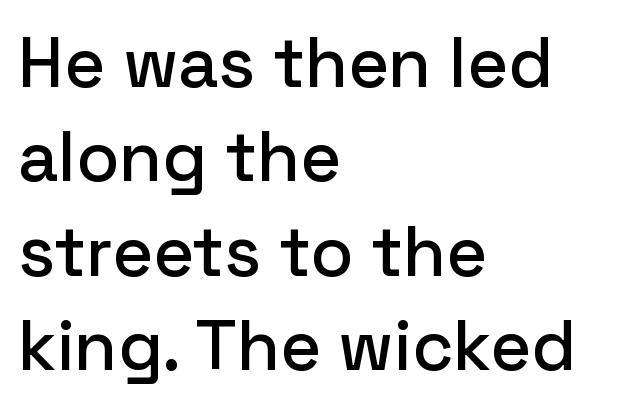
{"serif": "no", "italic": "no", "width": "normal", "stroke_contrast": "low", "x_height": "medium", "monospaced": "no", "underline": "no", "align": "left", "line_spacing": "normal", "line_spacing_ratio": 1.35, "letter_spacing": "normal", "letter_spacing_em": 0.0, "glyph_px": 70}
